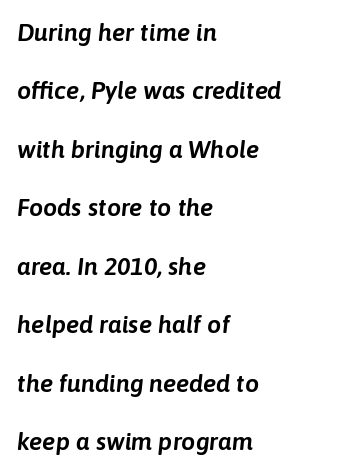
The image shows 25 px text type, italic (leaning right); set left-aligned, loose line spacing (2.34x), normal letter spacing, not underlined.
